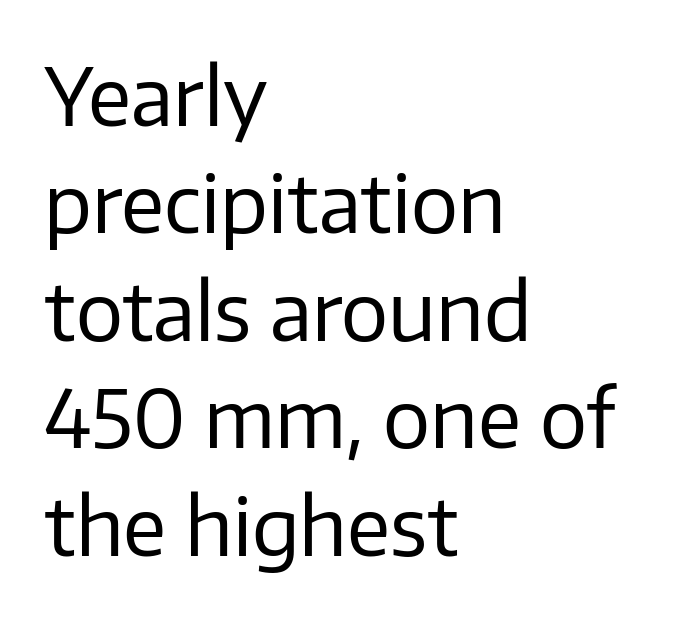
The image shows 79 px regular-weight sans-serif type, upright; set left-aligned, normal line spacing (1.36x), normal letter spacing, not underlined; low stroke contrast and a medium x-height.
